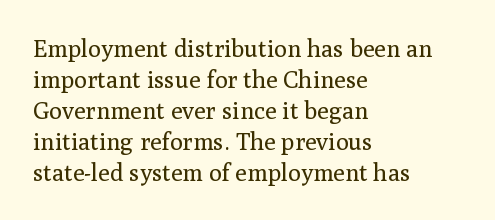
The image shows 24 px text type, upright; set left-aligned, normal line spacing (1.29x), normal letter spacing, not underlined.
